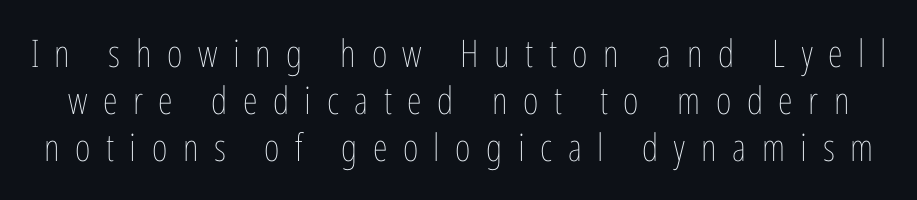
Each word looks stretched out because of the extra space between its letters. Each stroke keeps to a modest, everyday thickness or less. This sample uses an upright cut, with every glyph sitting square on the baseline. The letters advance in unequal steps, a hallmark of proportional type. The string is rendered with underlining switched off.
